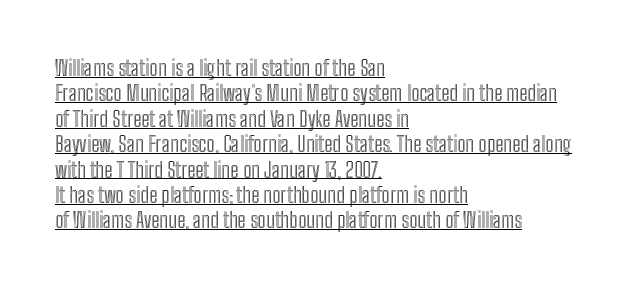
Upright lettering throughout. Tracking here is standard; glyphs follow each other at the usual distance. This rendering features underlined lettering. Caption: multi-line text, flush left, ragged right.
